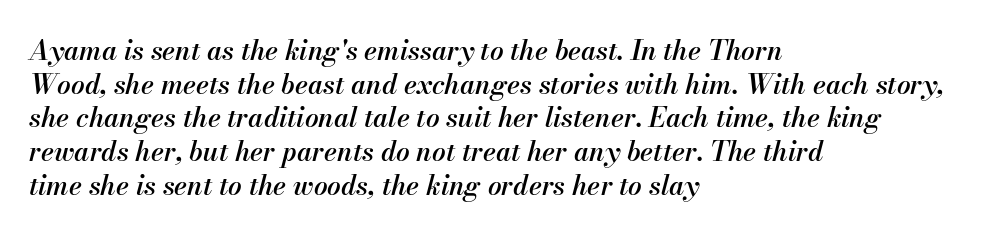
The image shows 27 px text type, italic (leaning right); set left-aligned, normal line spacing (1.25x), normal letter spacing, not underlined.
